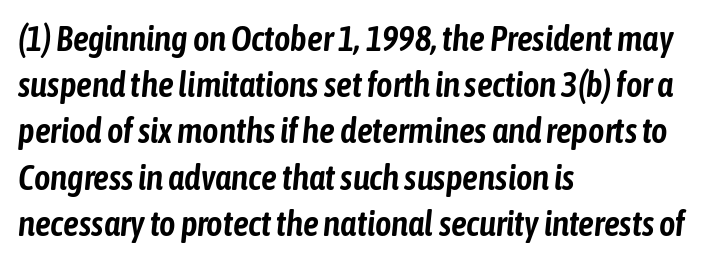
The image shows 35 px condensed type, italic (leaning right); set left-aligned, normal line spacing (1.32x), normal letter spacing, not underlined; low stroke contrast and a medium x-height.
